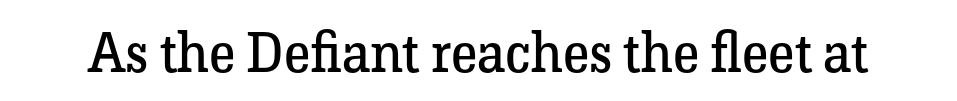
The letters stand straight up with perfectly vertical stems. Tracking value appears to be zero — textbook default spacing. Note the varied advance widths — an 'i' is clearly narrower than an 'm'. Each row of text sits above clean, open space. Examine the stroke ends and you'll spot serifs. Stroke mass is kept to a normal reading level or below.
